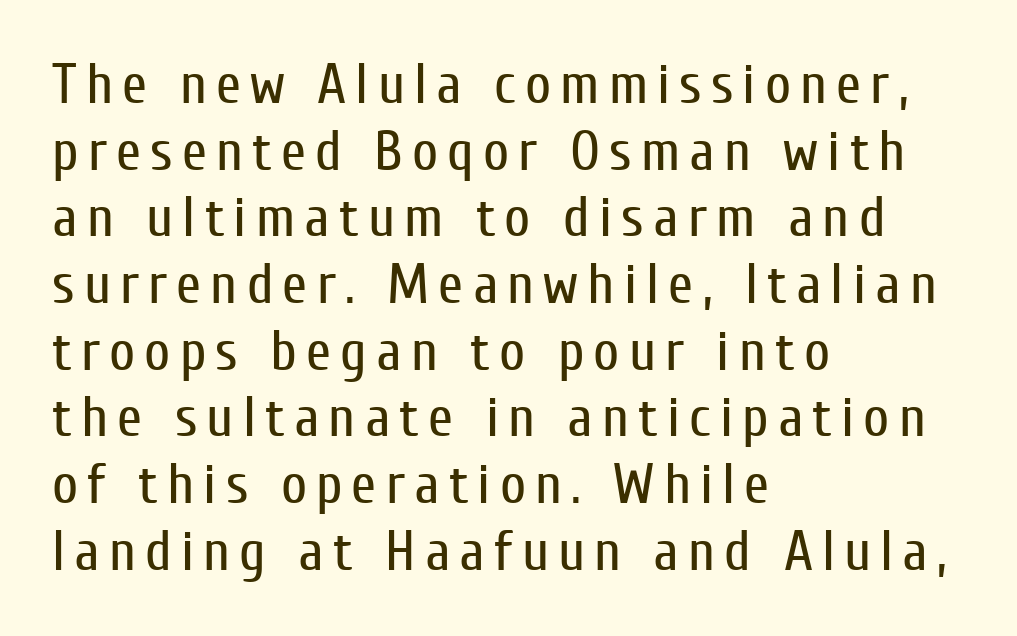
Q: Is the text bold? A: No.
Q: Is the text italic (slanted)? A: No, it is upright.
Q: Is the typeface a serif or a sans-serif typeface? A: Sans-serif.
Q: Is the text underlined? A: No.
Q: How is the paragraph aligned? A: Left-aligned.
Q: Width (condensed, normal, or wide)? A: Condensed.
Q: Stroke contrast? A: Low.
Q: x-height? A: Medium.
Q: Monospaced? A: No.
